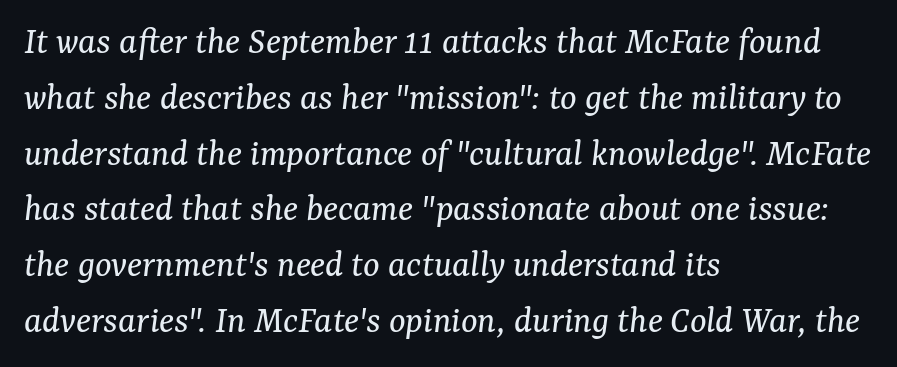
The image shows 39 px regular-weight serif type, italic (leaning right); set left-aligned, normal line spacing (1.43x), normal letter spacing, not underlined; medium stroke contrast and a medium x-height.
